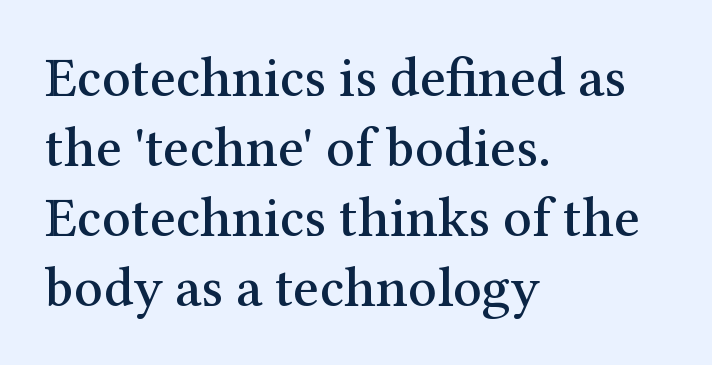
A normal amount of white space separates one row of letters from the next. Nope, not italic — everything's standing straight. The rendering anchors every line to the left-hand side. The letterforms sit shoulder to shoulder at normal distance. The baseline area is clear. Examine the stroke ends and you'll spot serifs.
